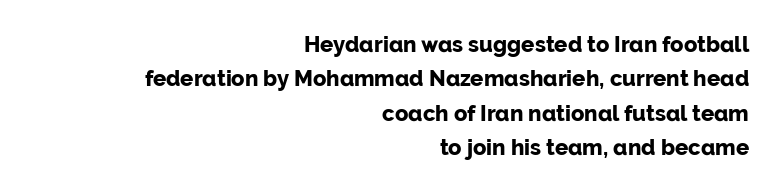
Q: Is the text bold? A: Yes.
Q: Is the text italic (slanted)? A: No, it is upright.
Q: Is the text underlined? A: No.
Q: How is the paragraph aligned? A: Right-aligned.
Q: Is the spacing between letters normal or unusually wide? A: Normal.
Q: Is the spacing between lines tight, normal or loose? A: Normal.
